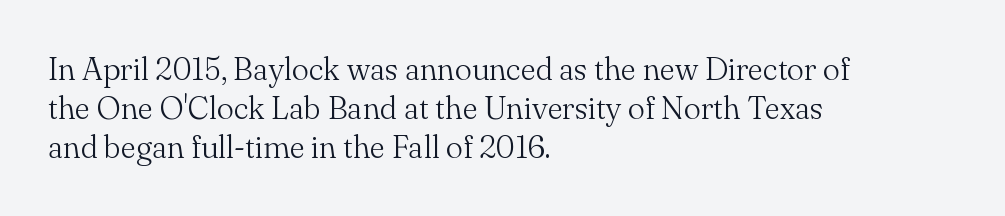
Bare-footed words on every line. Glyph-to-glyph distance matches everyday printed text. You can tell from the footed stems that serif type was used. Horizontally, the lines are justified to the leading edge only.
